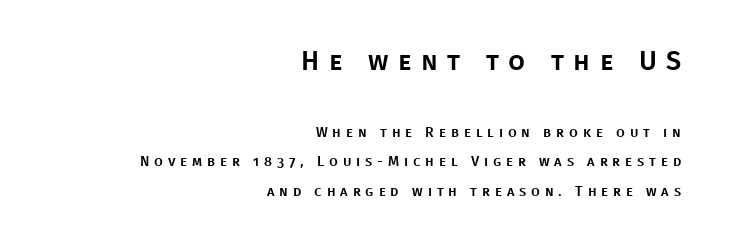
{"italic": "no", "underline": "no", "align": "right", "line_spacing": "loose", "line_spacing_ratio": 2.09, "letter_spacing": "wide", "letter_spacing_em": 0.35, "larger_block": "first", "size_ratio": 1.93, "glyph_px": 27}
